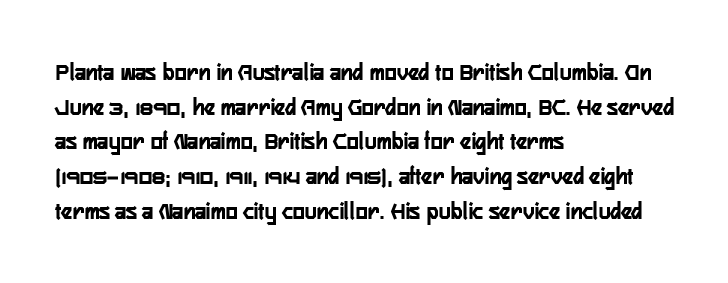
The image shows 25 px bold type, upright; set left-aligned, normal line spacing (1.39x), normal letter spacing, not underlined.
